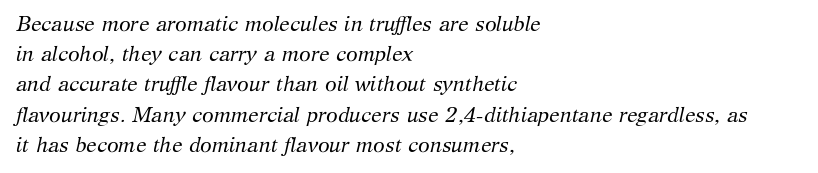
The whole block is typeset with a tilt. Each stroke keeps to a modest, everyday thickness or less. Characters follow at the spacing the type designer built in. This sample keeps an unexceptional amount of space between lines. Beneath every word, the page is bare.
